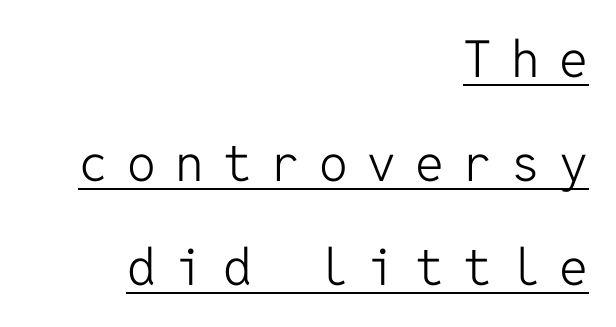
{"serif": "no", "italic": "no", "bold": "no", "weight": "light", "width": "normal", "stroke_contrast": "low", "x_height": "medium", "monospaced": "yes", "underline": "yes", "align": "right", "line_spacing": "loose", "line_spacing_ratio": 2.04, "letter_spacing": "wide", "letter_spacing_em": 0.38, "glyph_px": 51}
